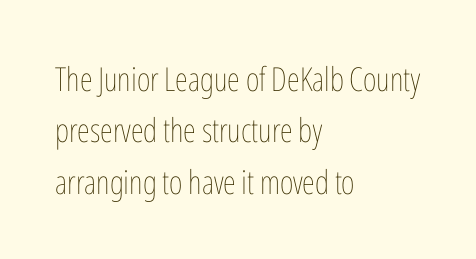
Q: Is the text bold? A: No.
Q: Is the text italic (slanted)? A: No, it is upright.
Q: Is the text underlined? A: No.
Q: How is the paragraph aligned? A: Left-aligned.
Q: Is the spacing between letters normal or unusually wide? A: Normal.
Q: Is the spacing between lines tight, normal or loose? A: Normal.
Q: Width (condensed, normal, or wide)? A: Condensed.
Q: Stroke contrast? A: Low.
Q: x-height? A: Medium.
Q: Monospaced? A: No.
